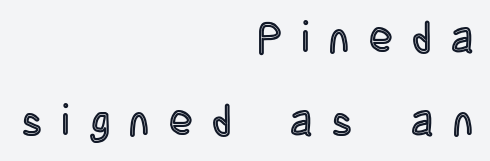
Q: Is the text italic (slanted)? A: No, it is upright.
Q: Is the text underlined? A: No.
Q: How is the paragraph aligned? A: Right-aligned.
Q: Is the spacing between letters normal or unusually wide? A: Unusually wide.
Q: Is the spacing between lines tight, normal or loose? A: Loose.
Q: Width (condensed, normal, or wide)? A: Condensed.
Q: x-height? A: Large.
Q: Monospaced? A: No.
